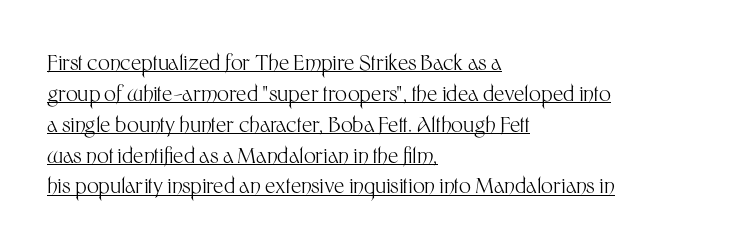
Q: Is the text bold? A: No.
Q: Is the text italic (slanted)? A: No, it is upright.
Q: Is the text underlined? A: Yes.
Q: How is the paragraph aligned? A: Left-aligned.
Q: Is the spacing between letters normal or unusually wide? A: Normal.
Q: Is the spacing between lines tight, normal or loose? A: Normal.
